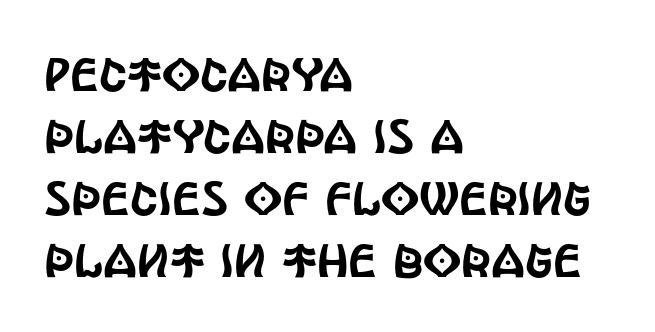
{"serif": "no", "italic": "no", "width": "condensed", "x_height": "large", "monospaced": "no", "underline": "no", "align": "left", "line_spacing": "normal", "line_spacing_ratio": 1.32, "letter_spacing": "normal", "letter_spacing_em": 0.0, "glyph_px": 47}
